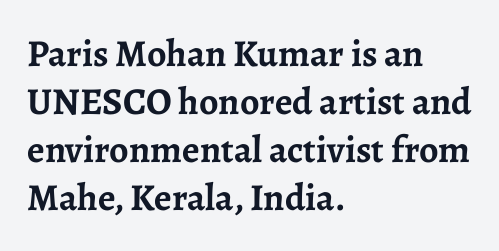
Q: Is the text bold? A: Yes.
Q: Is the text italic (slanted)? A: No, it is upright.
Q: Is the typeface a serif or a sans-serif typeface? A: Serif.
Q: Is the text underlined? A: No.
Q: How is the paragraph aligned? A: Left-aligned.
Q: Is the spacing between letters normal or unusually wide? A: Normal.
Q: Is the spacing between lines tight, normal or loose? A: Normal.
Q: Width (condensed, normal, or wide)? A: Normal.
Q: Stroke contrast? A: Low.
Q: x-height? A: Medium.
Q: Monospaced? A: No.
